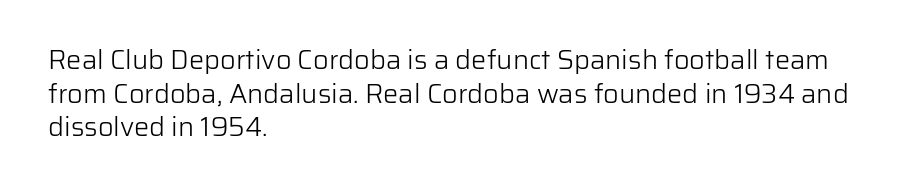
{"italic": "no", "bold": "no", "underline": "no", "align": "left", "line_spacing": "normal", "line_spacing_ratio": 1.25, "letter_spacing": "normal", "letter_spacing_em": 0.0, "glyph_px": 27}
